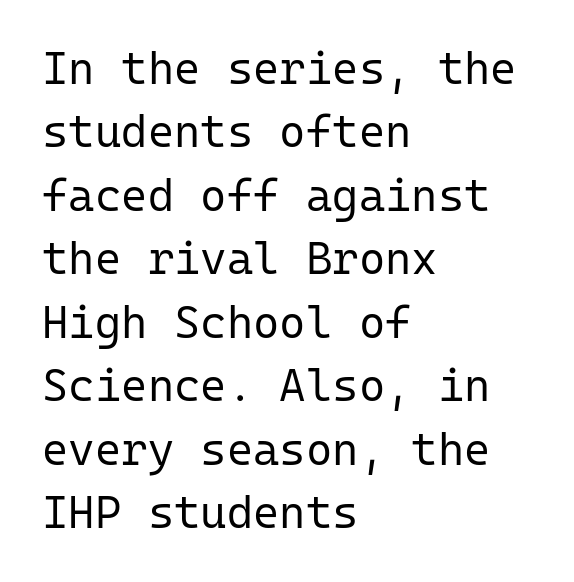
The image shows 45 px regular-weight sans-serif type, upright, monospaced; set left-aligned, normal line spacing (1.41x), normal letter spacing, not underlined; low stroke contrast and a medium x-height.
